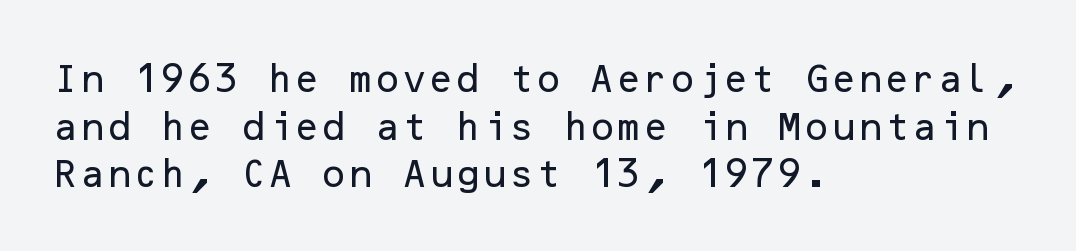
Q: Is the text italic (slanted)? A: No, it is upright.
Q: Is the typeface a serif or a sans-serif typeface? A: Sans-serif.
Q: Is the text underlined? A: No.
Q: How is the paragraph aligned? A: Left-aligned.
Q: Is the spacing between letters normal or unusually wide? A: Normal.
Q: Is the spacing between lines tight, normal or loose? A: Normal.
Q: Width (condensed, normal, or wide)? A: Normal.
Q: Stroke contrast? A: Low.
Q: x-height? A: Medium.
